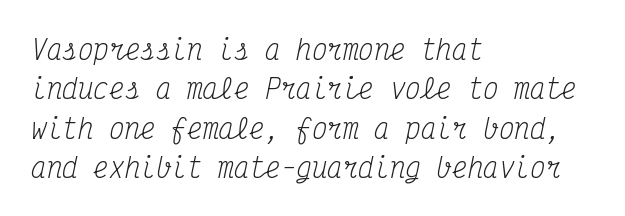
The image shows 26 px text type, italic (leaning right); set left-aligned, normal line spacing (1.51x), normal letter spacing, not underlined.
